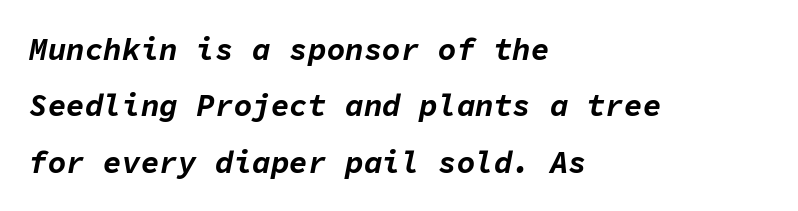
{"italic": "yes", "lean": "right", "slant_degrees": 11, "bold": "yes", "weight": "bold", "width": "normal", "stroke_contrast": "low", "x_height": "medium", "monospaced": "yes", "underline": "no", "align": "left", "line_spacing_ratio": 1.82, "letter_spacing": "normal", "letter_spacing_em": 0.0, "glyph_px": 31}
